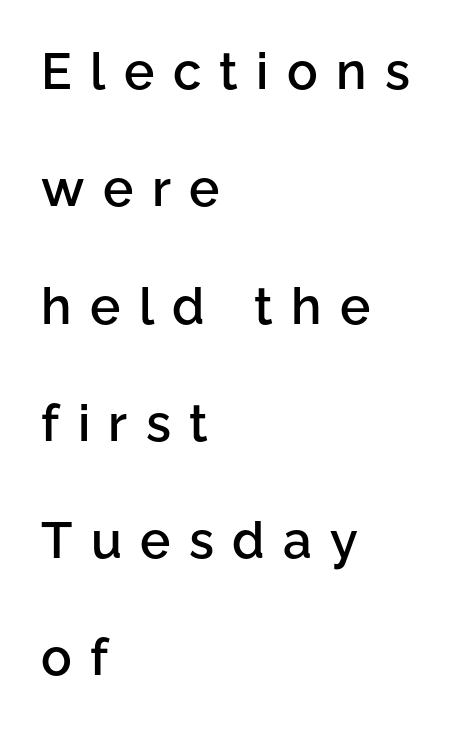
Q: Is the text bold? A: Semi-bold.
Q: Is the text italic (slanted)? A: No, it is upright.
Q: Is the typeface a serif or a sans-serif typeface? A: Sans-serif.
Q: Is the text underlined? A: No.
Q: How is the paragraph aligned? A: Left-aligned.
Q: Is the spacing between letters normal or unusually wide? A: Unusually wide.
Q: Is the spacing between lines tight, normal or loose? A: Loose.
Q: Width (condensed, normal, or wide)? A: Normal.
Q: Stroke contrast? A: Low.
Q: x-height? A: Medium.
Q: Monospaced? A: No.
